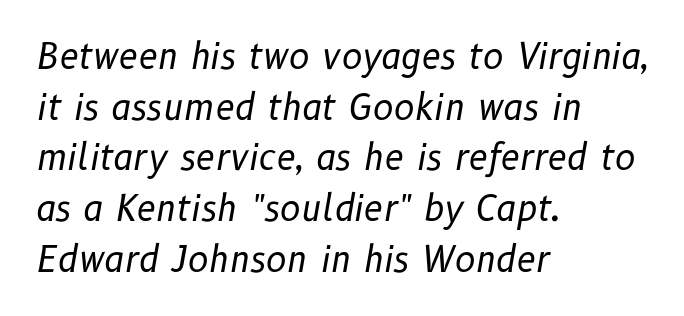
Q: Is the text bold? A: No.
Q: Is the text italic (slanted)? A: Yes, it leans right by about 10 degrees.
Q: Is the text underlined? A: No.
Q: How is the paragraph aligned? A: Left-aligned.
Q: Is the spacing between letters normal or unusually wide? A: Normal.
Q: Is the spacing between lines tight, normal or loose? A: Normal.
Q: Width (condensed, normal, or wide)? A: Normal.
Q: Stroke contrast? A: Low.
Q: x-height? A: Medium.
Q: Monospaced? A: No.
